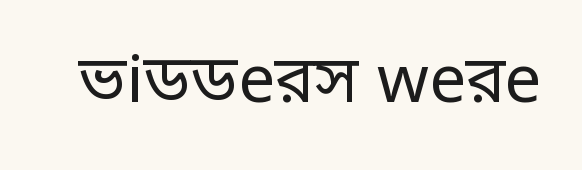
The image shows 66 px regular-weight sans-serif type, upright; set normal letter spacing, not underlined; low stroke contrast and a large x-height.
